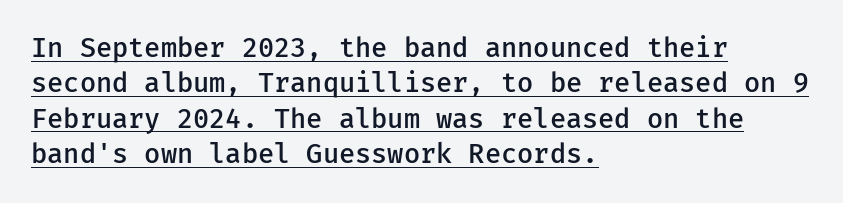
The type is set solid horizontally, with unmodified tracking. Style check: upright. This rendering uses left alignment, leaving the right contour irregular. Every word sits above its own underline.
